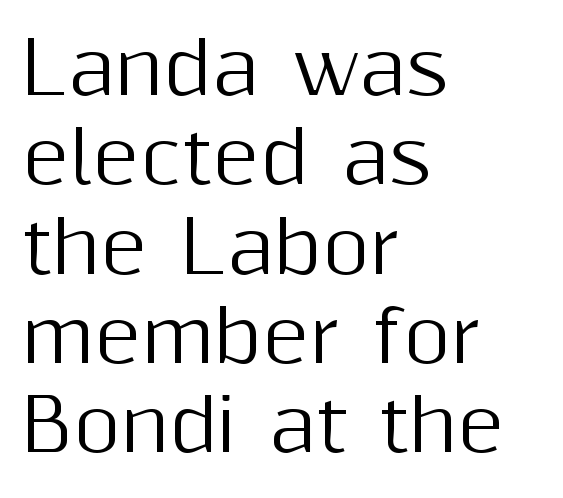
The image shows 72 px sans-serif type, upright; set left-aligned, line spacing 1.24x, normal letter spacing, not underlined; medium stroke contrast and a medium x-height.
